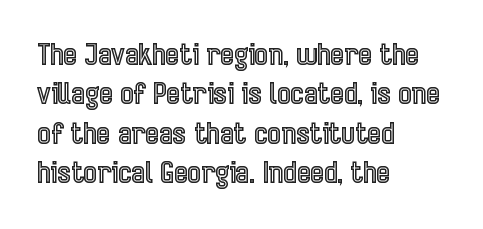
The image shows 29 px condensed type, upright; set left-aligned, normal line spacing (1.36x), normal letter spacing, not underlined; a medium x-height.
